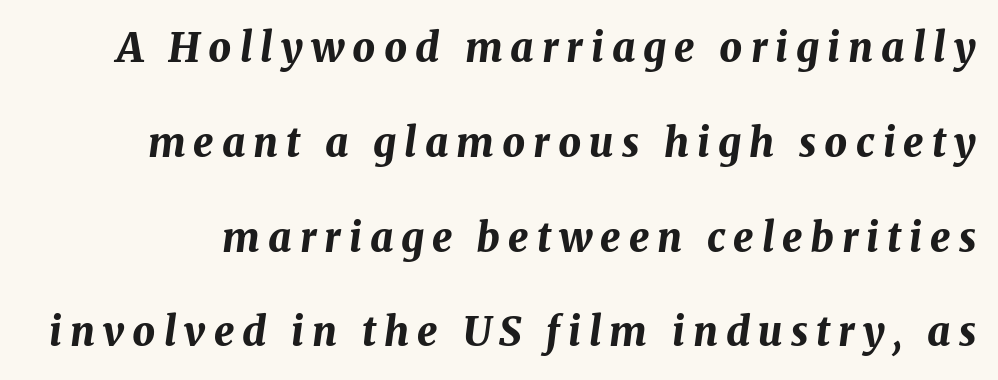
{"italic": "yes", "lean": "right", "slant_degrees": 8, "bold": "yes", "weight": "bold", "width": "normal", "stroke_contrast": "medium", "x_height": "medium", "monospaced": "no", "underline": "no", "line_spacing": "loose", "line_spacing_ratio": 2.37, "letter_spacing": "wide", "letter_spacing_em": 0.2, "glyph_px": 40}
